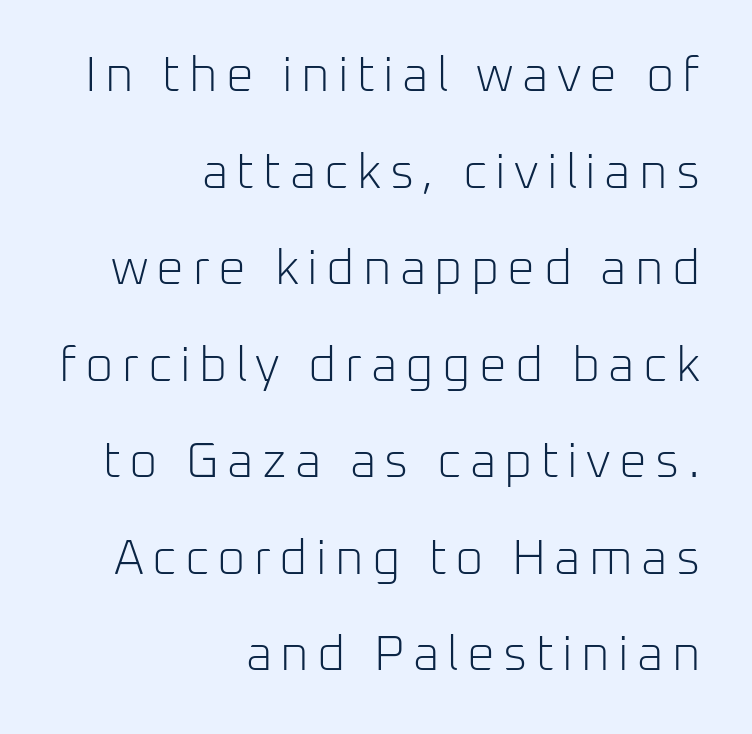
Q: Is the text bold? A: No.
Q: Is the text italic (slanted)? A: No, it is upright.
Q: Is the typeface a serif or a sans-serif typeface? A: Sans-serif.
Q: Is the text underlined? A: No.
Q: How is the paragraph aligned? A: Right-aligned.
Q: Is the spacing between lines tight, normal or loose? A: Loose.
Q: Width (condensed, normal, or wide)? A: Normal.
Q: Stroke contrast? A: Low.
Q: x-height? A: Medium.
Q: Monospaced? A: No.
